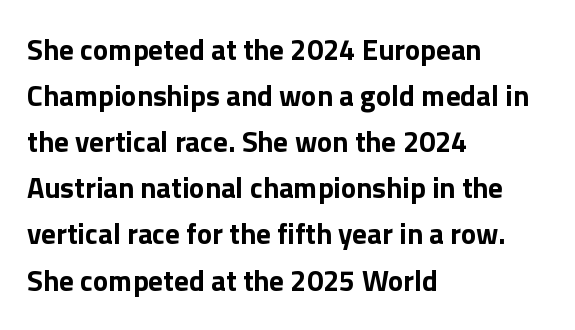
{"serif": "no", "italic": "no", "bold": "yes", "weight": "bold", "width": "normal", "x_height": "medium", "monospaced": "no", "underline": "no", "align": "left", "line_spacing": "normal", "line_spacing_ratio": 1.59, "letter_spacing": "normal", "letter_spacing_em": 0.0, "glyph_px": 29}
